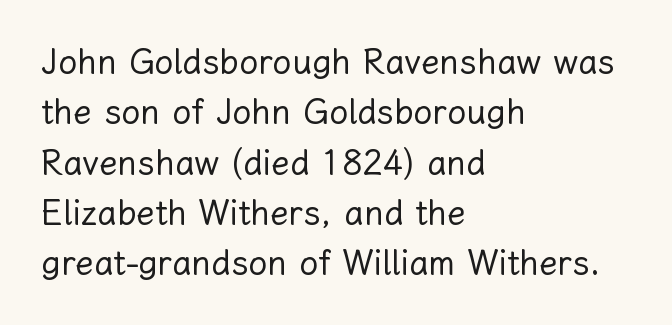
There is no visible air inserted between adjacent glyphs. In terms of leading, this rendering sits right in the middle. The typesetting does not lean heavy: it is not bold. Nobody drew a line under any word here. Caption: multi-line text, flush left, ragged right. The specimen reads as upright at a glance.
